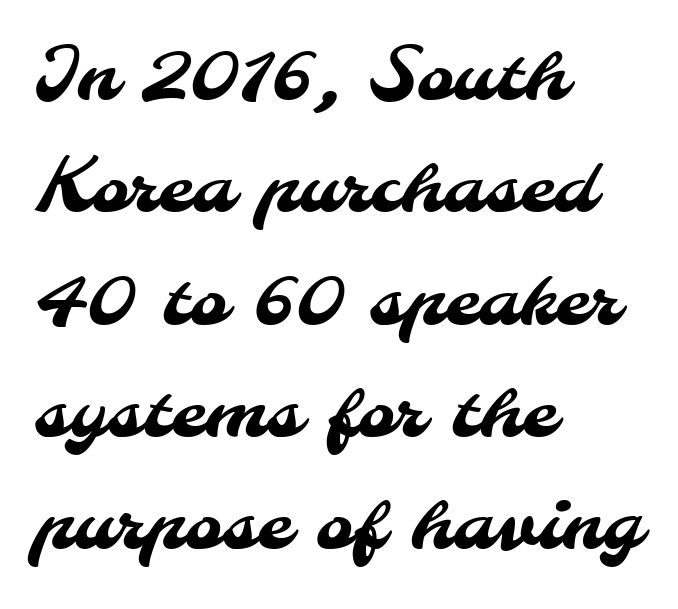
The image shows 72 px sans-serif type; set left-aligned, normal line spacing (1.56x), normal letter spacing, not underlined; medium stroke contrast and a small x-height.
